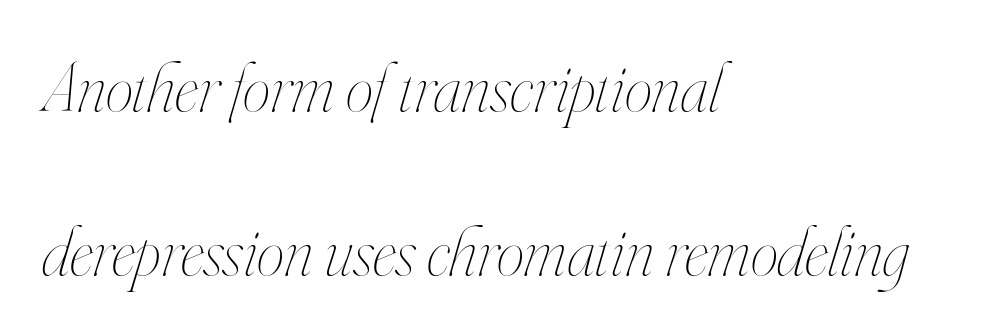
The image shows 70 px thin, condensed type, italic (leaning right); set left-aligned, loose line spacing (2.35x), normal letter spacing, not underlined; high stroke contrast and a small x-height.
